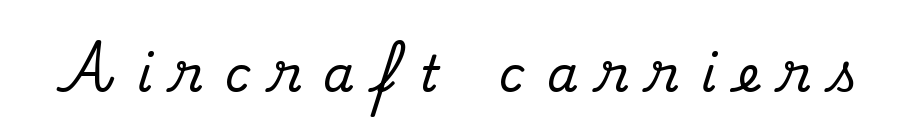
{"serif": "yes", "width": "normal", "stroke_contrast": "medium", "x_height": "small", "monospaced": "no", "underline": "no", "letter_spacing": "wide", "letter_spacing_em": 0.46, "glyph_px": 49}
